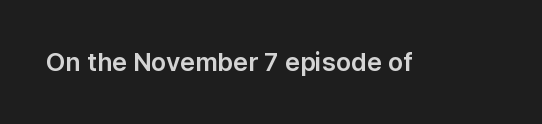
If you drew a line through each stem, it would be perfectly vertical. Characters follow at the spacing the type designer built in. The words here are not underlined.
